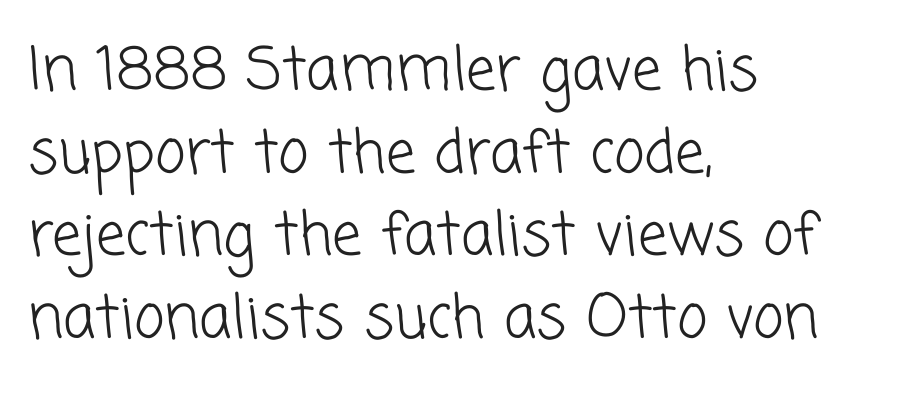
{"serif": "no", "bold": "no", "weight": "light", "width": "normal", "stroke_contrast": "low", "x_height": "medium", "monospaced": "no", "underline": "no", "align": "left", "line_spacing": "normal", "line_spacing_ratio": 1.4, "letter_spacing": "normal", "letter_spacing_em": 0.0, "glyph_px": 59}
